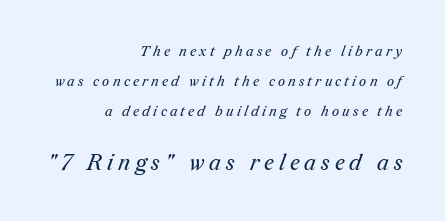
Counters stay open thanks to moderate or lighter strokes. Vertically, the passage feels expansive, rows floating well apart. Glyph-to-glyph distance is far greater than everyday printed text. Bigger letters appear in the bottom chunk; the top chunk is reduced.
